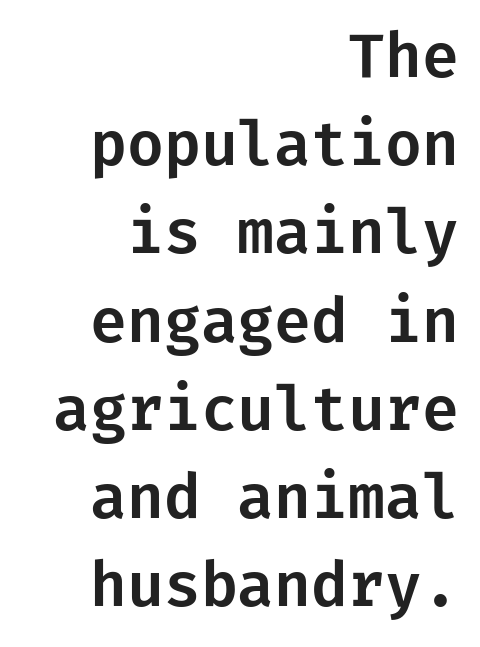
{"serif": "no", "italic": "no", "width": "normal", "stroke_contrast": "low", "x_height": "medium", "underline": "no", "align": "right", "line_spacing": "normal", "line_spacing_ratio": 1.47, "letter_spacing": "normal", "letter_spacing_em": 0.0, "glyph_px": 60}
